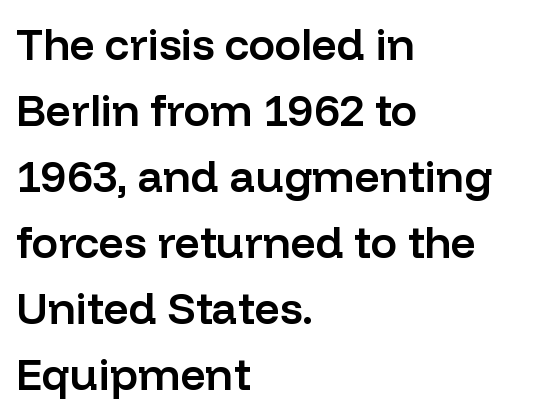
{"serif": "no", "italic": "no", "bold": "semi", "weight": "semibold", "width": "normal", "stroke_contrast": "low", "x_height": "medium", "monospaced": "no", "underline": "no", "align": "left", "line_spacing": "normal", "line_spacing_ratio": 1.5, "letter_spacing": "normal", "letter_spacing_em": 0.0, "glyph_px": 44}
